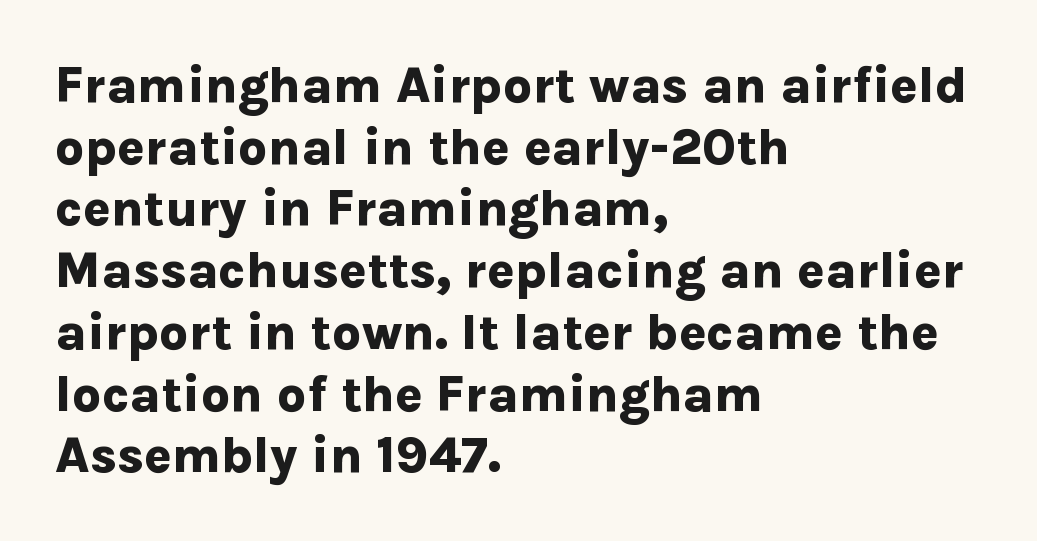
Q: Is the text bold? A: Yes.
Q: Is the text italic (slanted)? A: No, it is upright.
Q: Is the typeface a serif or a sans-serif typeface? A: Sans-serif.
Q: Is the text underlined? A: No.
Q: How is the paragraph aligned? A: Left-aligned.
Q: Is the spacing between letters normal or unusually wide? A: Normal.
Q: Width (condensed, normal, or wide)? A: Normal.
Q: Stroke contrast? A: Low.
Q: x-height? A: Medium.
Q: Monospaced? A: No.
